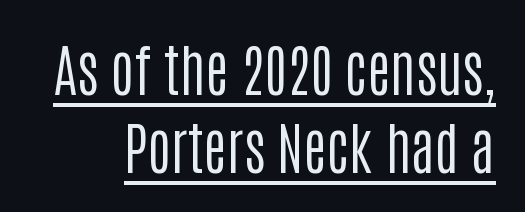
The image shows 56 px regular-weight, condensed sans-serif type, upright; set normal line spacing (1.4x), normal letter spacing, underlined; low stroke contrast and a large x-height.
